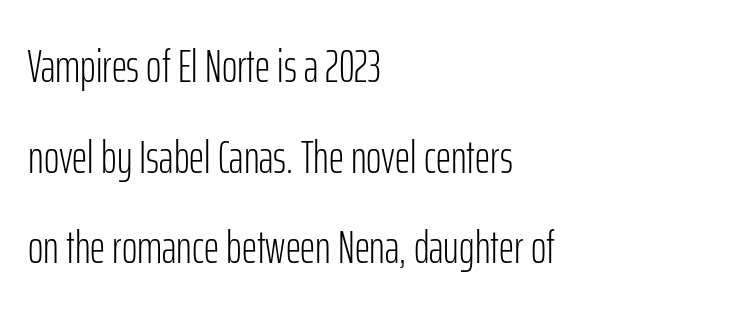
The lines are spread far apart with generous leading. The area under the type is left untouched. Looks like regular typesetting: each glyph gets only the width it needs. Heft: none added — not bold.
